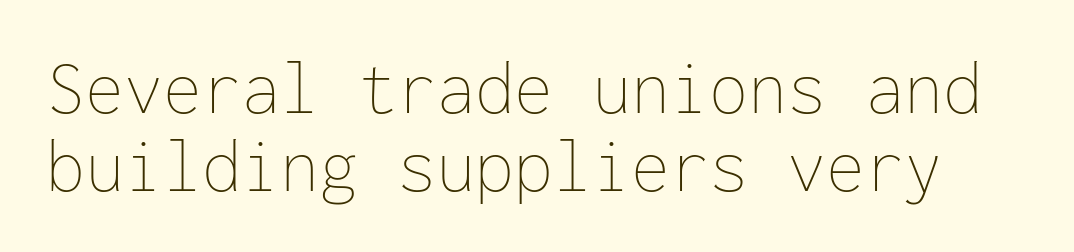
This sample has the even, mechanical cadence of fixed-width lettering. Beneath every word, the page is bare. How would I describe the line gaps? Narrow and economical. Tracking here is standard; glyphs follow each other at the usual distance. This is not heavy type; no bold has been used.
